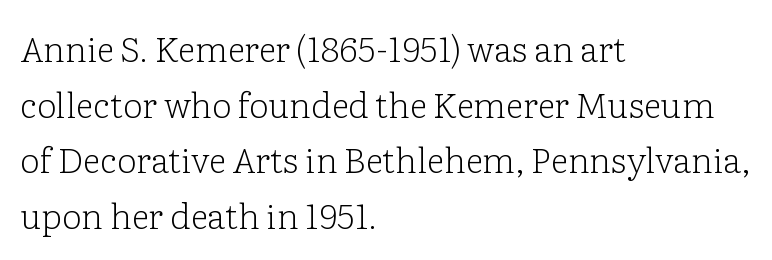
Q: Is the text bold? A: No.
Q: Is the text italic (slanted)? A: No, it is upright.
Q: Is the typeface a serif or a sans-serif typeface? A: Serif.
Q: Is the text underlined? A: No.
Q: How is the paragraph aligned? A: Left-aligned.
Q: Is the spacing between letters normal or unusually wide? A: Normal.
Q: Is the spacing between lines tight, normal or loose? A: Normal.
Q: Width (condensed, normal, or wide)? A: Normal.
Q: Stroke contrast? A: Low.
Q: x-height? A: Medium.
Q: Monospaced? A: No.
